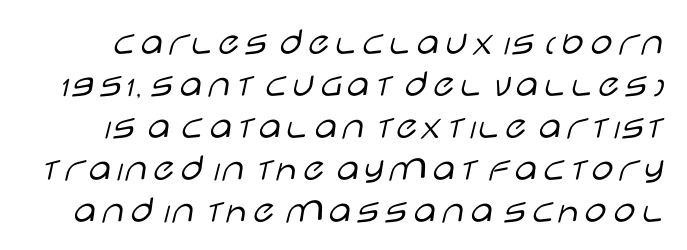
{"serif": "no", "bold": "no", "weight": "light", "width": "wide", "stroke_contrast": "low", "x_height": "large", "monospaced": "no", "underline": "no", "line_spacing": "tight", "line_spacing_ratio": 1.05, "letter_spacing": "normal", "letter_spacing_em": 0.0, "glyph_px": 40}
